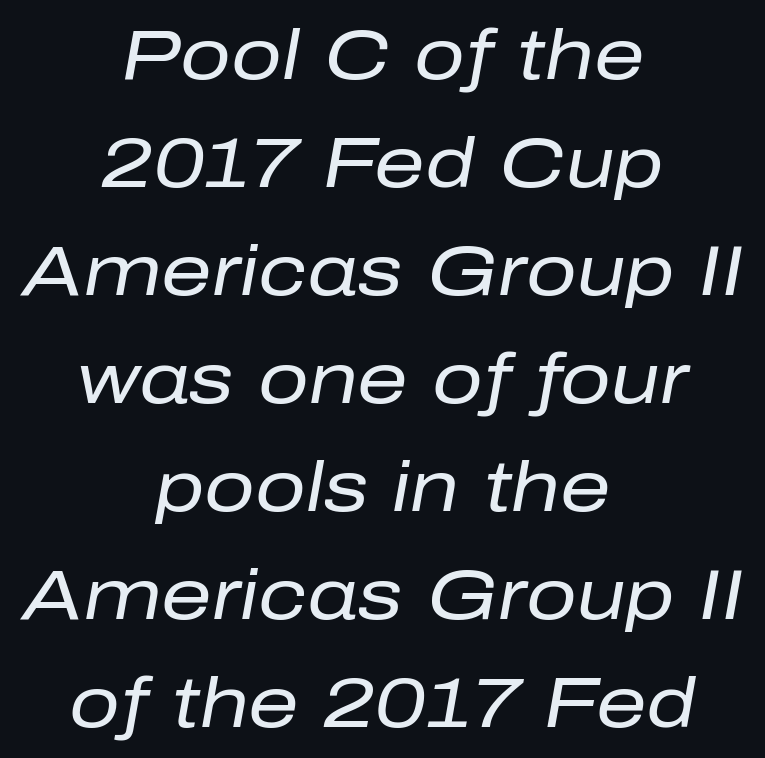
Successive baselines arrive at the customary interval. Think standard paragraph weight, or any step lighter than that. A student would call this center alignment; a typographer would say set centered. The specimen omits any rule beneath the text block's lines. You could not count columns in this text — the font is proportionally spaced.
